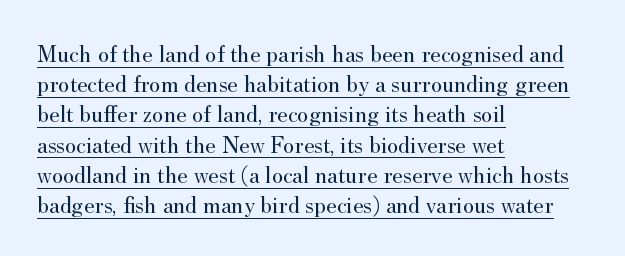
Interline gaps are of average width in this sample. The letterforms sit at book weight or below. Notice how the passage keeps a crisp vertical edge on the left only. Caption: lettering with a line underneath.
